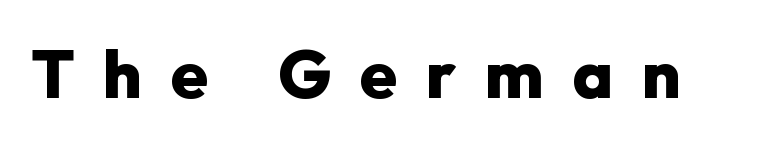
Q: Is the text bold? A: Yes.
Q: Is the text italic (slanted)? A: No, it is upright.
Q: Is the typeface a serif or a sans-serif typeface? A: Sans-serif.
Q: Is the text underlined? A: No.
Q: Is the spacing between letters normal or unusually wide? A: Unusually wide.
Q: Width (condensed, normal, or wide)? A: Normal.
Q: Stroke contrast? A: Low.
Q: x-height? A: Medium.
Q: Monospaced? A: No.
